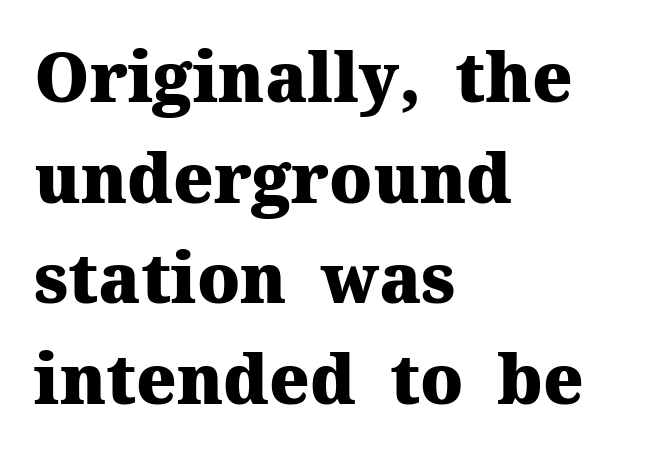
Q: Is the text bold? A: Yes.
Q: Is the text italic (slanted)? A: No, it is upright.
Q: Is the typeface a serif or a sans-serif typeface? A: Serif.
Q: Is the text underlined? A: No.
Q: How is the paragraph aligned? A: Left-aligned.
Q: Is the spacing between letters normal or unusually wide? A: Normal.
Q: Is the spacing between lines tight, normal or loose? A: Normal.
Q: Width (condensed, normal, or wide)? A: Normal.
Q: Stroke contrast? A: Medium.
Q: x-height? A: Medium.
Q: Monospaced? A: No.
